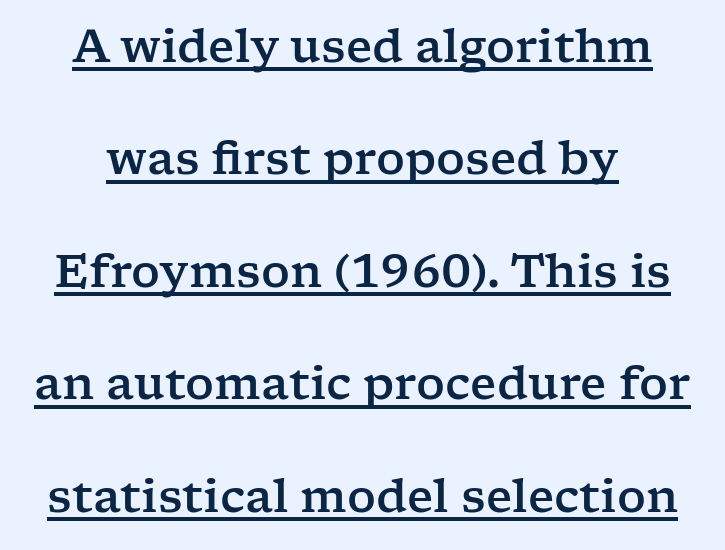
{"serif": "yes", "italic": "no", "width": "wide", "stroke_contrast": "low", "x_height": "medium", "monospaced": "no", "underline": "yes", "line_spacing": "loose", "line_spacing_ratio": 2.5, "letter_spacing": "normal", "letter_spacing_em": 0.0, "glyph_px": 45}
